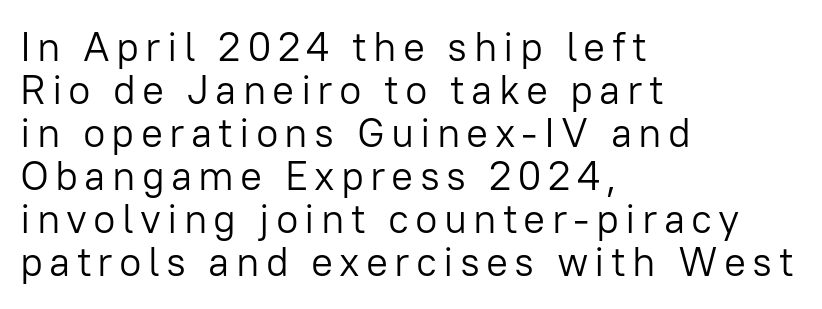
{"serif": "no", "italic": "no", "bold": "no", "weight": "light", "width": "normal", "stroke_contrast": "low", "x_height": "medium", "monospaced": "no", "underline": "no", "align": "left", "line_spacing": "tight", "line_spacing_ratio": 1.05, "glyph_px": 41}
